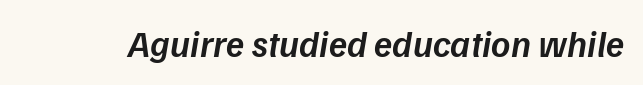
Heft: intermediate — a semibold. Looking at the ascenders, they clearly lean. Is the letter spacing exaggerated? No — it looks like the ordinary default. You could not count columns in this text — the font is proportionally spaced. Descenders hang freely into open space.
